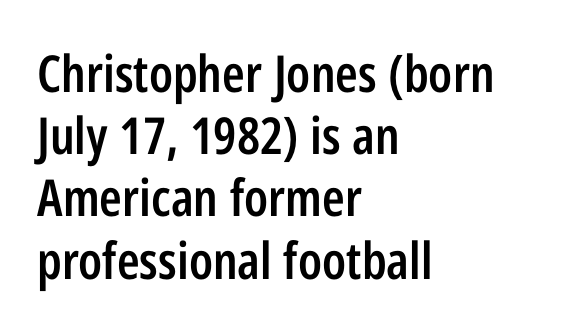
Q: Is the text bold? A: Semi-bold.
Q: Is the text italic (slanted)? A: No, it is upright.
Q: Is the typeface a serif or a sans-serif typeface? A: Sans-serif.
Q: Is the text underlined? A: No.
Q: How is the paragraph aligned? A: Left-aligned.
Q: Is the spacing between letters normal or unusually wide? A: Normal.
Q: Width (condensed, normal, or wide)? A: Condensed.
Q: Stroke contrast? A: Low.
Q: x-height? A: Medium.
Q: Monospaced? A: No.
